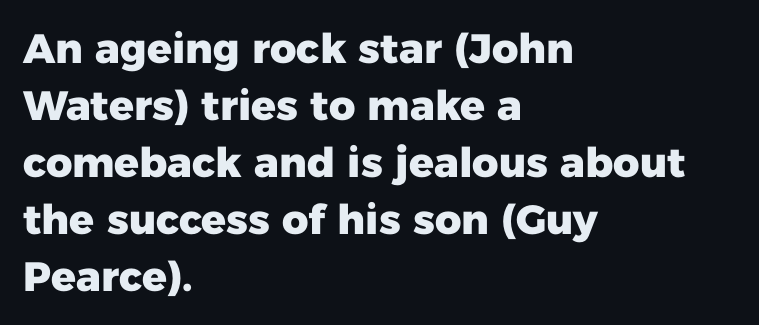
The image shows 41 px heavy sans-serif type, upright; set left-aligned, normal line spacing (1.39x), normal letter spacing, not underlined; low stroke contrast and a medium x-height.
